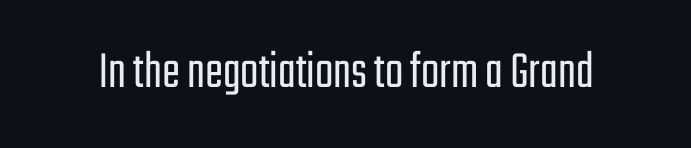
Q: Is the text bold? A: No.
Q: Is the text italic (slanted)? A: No, it is upright.
Q: Is the typeface a serif or a sans-serif typeface? A: Sans-serif.
Q: Is the text underlined? A: No.
Q: Is the spacing between letters normal or unusually wide? A: Normal.
Q: Width (condensed, normal, or wide)? A: Condensed.
Q: Stroke contrast? A: Low.
Q: x-height? A: Medium.
Q: Monospaced? A: No.
